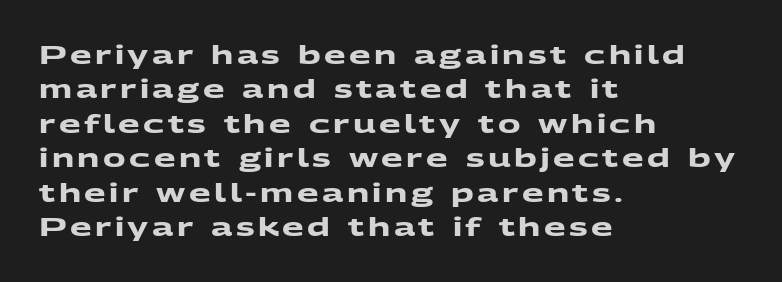
Thick stems and heavy bowls — unmistakably bold. The rows are spaced the way most documents space them. Anything drawn beneath the words? Only blank space. Horizontal alignment here is leftward, the default for most running prose.
